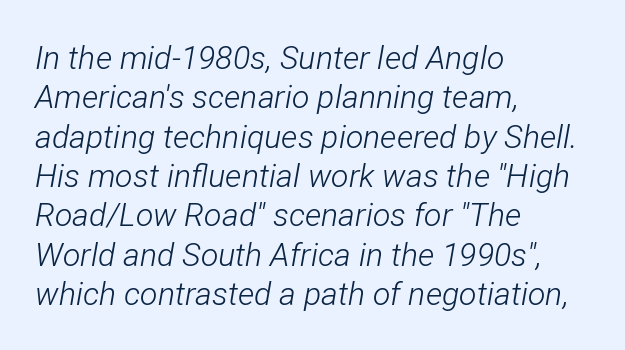
Descenders hang freely into open space. Note the varied advance widths — an 'i' is clearly narrower than an 'm'. If you drew a ruler down the left edge, every line would touch it. The strokes are not fattened; the text isn't bold. Slanted lettering throughout.
